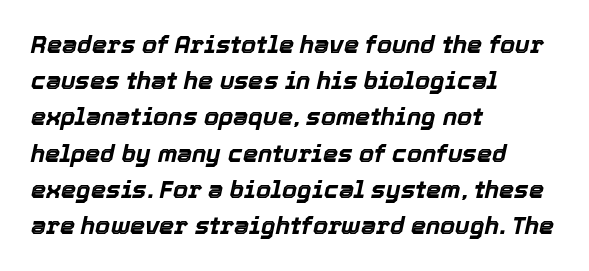
{"italic": "yes", "lean": "right", "slant_degrees": 12, "bold": "yes", "underline": "no", "align": "left", "line_spacing": "normal", "line_spacing_ratio": 1.51, "letter_spacing": "normal", "letter_spacing_em": 0.0, "glyph_px": 24}
